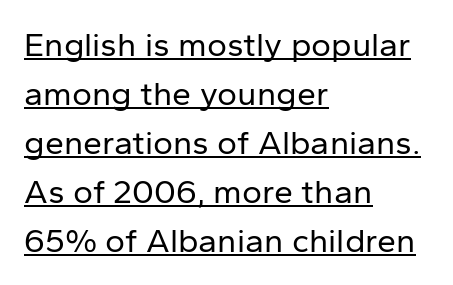
Q: Is the text bold? A: No.
Q: Is the text italic (slanted)? A: No, it is upright.
Q: Is the typeface a serif or a sans-serif typeface? A: Sans-serif.
Q: Is the text underlined? A: Yes.
Q: How is the paragraph aligned? A: Left-aligned.
Q: Is the spacing between letters normal or unusually wide? A: Normal.
Q: Is the spacing between lines tight, normal or loose? A: Normal.
Q: Width (condensed, normal, or wide)? A: Normal.
Q: Stroke contrast? A: Low.
Q: x-height? A: Medium.
Q: Monospaced? A: No.
